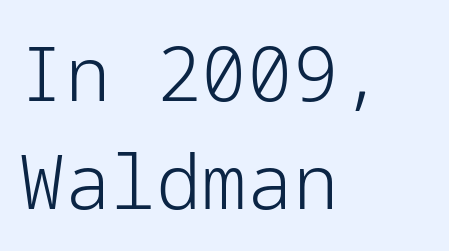
{"serif": "no", "italic": "no", "bold": "no", "weight": "light", "width": "normal", "stroke_contrast": "low", "x_height": "medium", "underline": "no", "align": "left", "line_spacing": "normal", "line_spacing_ratio": 1.42, "letter_spacing": "normal", "letter_spacing_em": 0.0, "glyph_px": 76}
